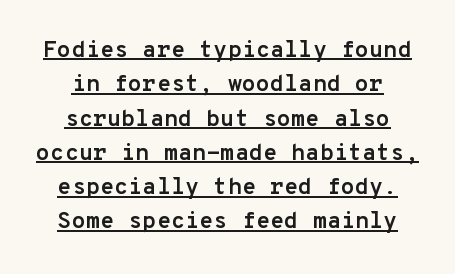
{"italic": "no", "bold": "yes", "underline": "yes", "line_spacing": "normal", "line_spacing_ratio": 1.49, "letter_spacing": "normal", "letter_spacing_em": 0.0, "glyph_px": 23}
